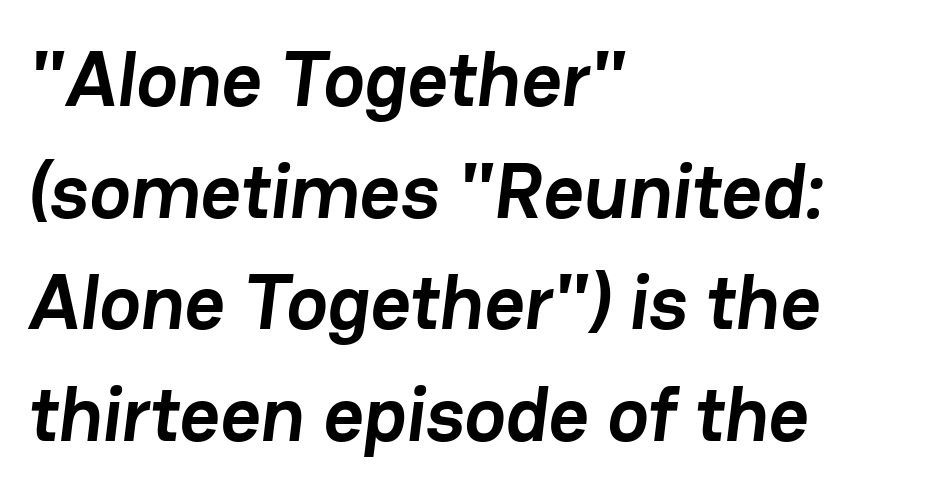
The image shows 78 px semibold sans-serif type; set left-aligned, normal line spacing (1.43x), normal letter spacing, not underlined; low stroke contrast and a medium x-height.
